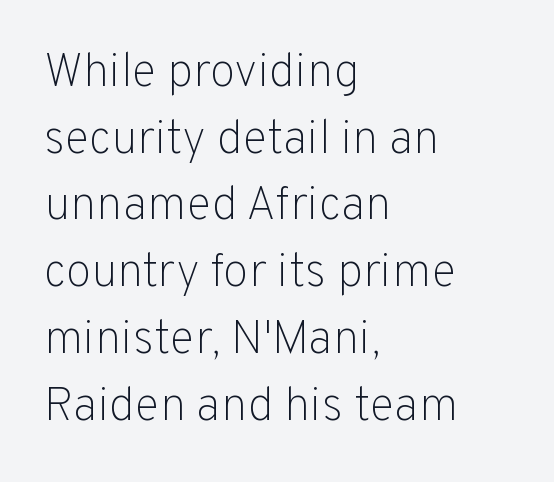
The image shows 47 px light sans-serif type, upright; set left-aligned, normal line spacing (1.42x), normal letter spacing, not underlined; low stroke contrast and a medium x-height.
